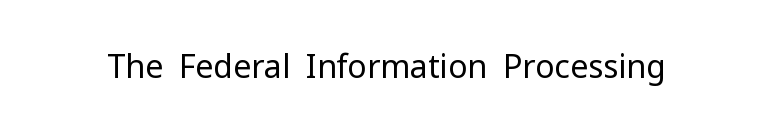
The rendering keeps characters at their native spacing. Each letter's strokes conclude bluntly, with no projecting serifs. Heaviness? Minimal to ordinary, like unemphasized prose. Clear beneath every line of the passage. Character widths vary here, with narrow letters taking less room than wide ones.
